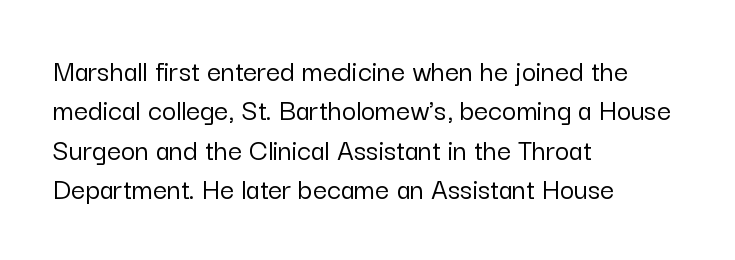
{"serif": "no", "italic": "no", "width": "normal", "stroke_contrast": "low", "x_height": "medium", "monospaced": "no", "underline": "no", "align": "left", "line_spacing": "normal", "line_spacing_ratio": 1.27, "letter_spacing": "normal", "letter_spacing_em": 0.0, "glyph_px": 31}
